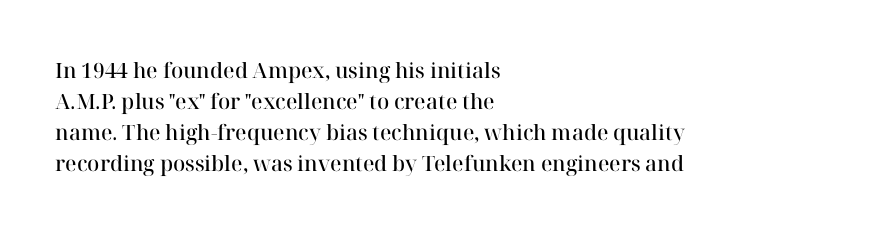
The lines are quadded left. No word sits above an underline. A typesetter would mark this as roman, not italic. Observe the ordinary spacing: letters are neighbours, not strangers.
